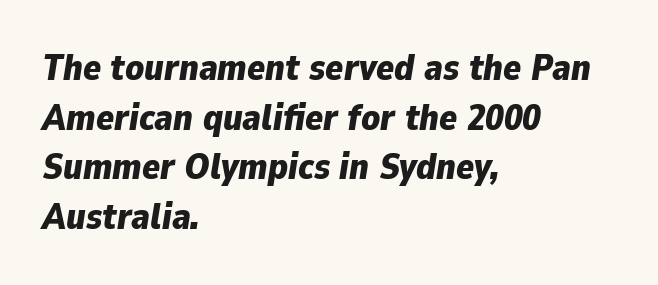
{"italic": "yes", "lean": "right", "slant_degrees": 9, "bold": "yes", "weight": "bold", "width": "normal", "stroke_contrast": "low", "x_height": "medium", "monospaced": "no", "underline": "no", "align": "left", "line_spacing": "normal", "line_spacing_ratio": 1.34, "letter_spacing": "normal", "letter_spacing_em": 0.0, "glyph_px": 37}
